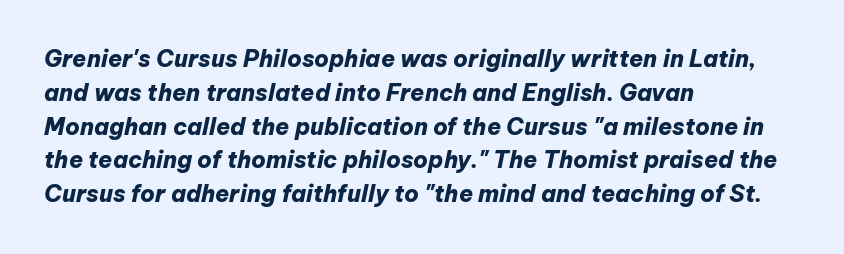
Every letter is thick-stroked: bold, no question. Rule under the text: the space is simply empty. Line spacing here is normal. The paragraph has a hard left edge and a soft right edge.
